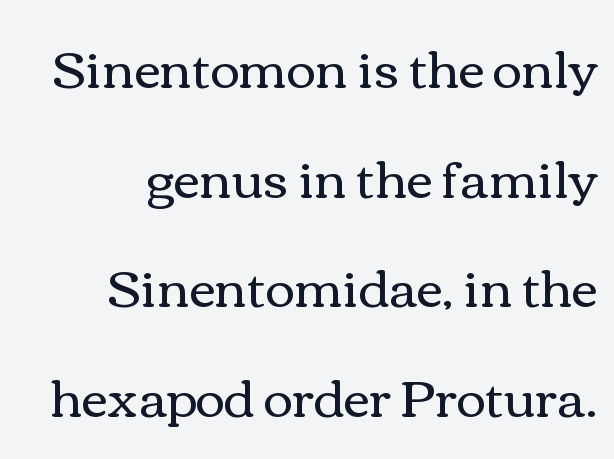
{"italic": "no", "bold": "no", "weight": "regular", "width": "wide", "stroke_contrast": "medium", "x_height": "medium", "monospaced": "no", "underline": "no", "align": "right", "line_spacing": "loose", "line_spacing_ratio": 2.15, "letter_spacing": "normal", "letter_spacing_em": 0.0, "glyph_px": 51}
